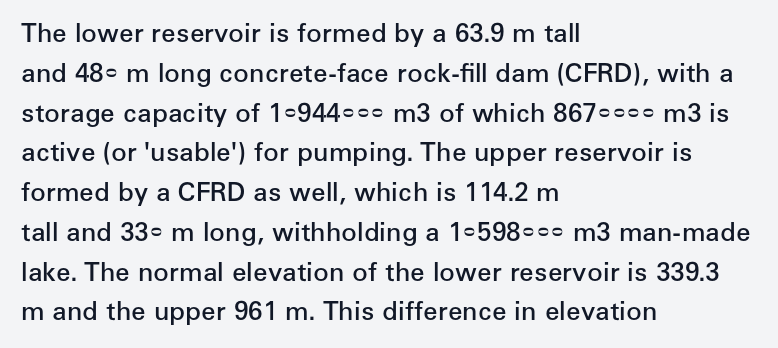
The image shows 26 px text type, upright; set left-aligned, normal line spacing (1.53x), normal letter spacing, not underlined.
